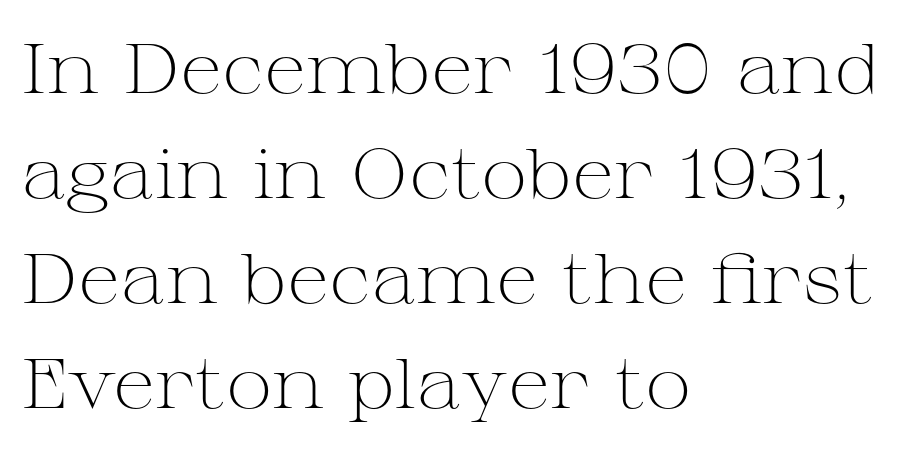
{"serif": "yes", "italic": "no", "bold": "no", "weight": "light", "width": "wide", "stroke_contrast": "medium", "x_height": "medium", "monospaced": "no", "underline": "no", "align": "left", "line_spacing": "normal", "line_spacing_ratio": 1.5, "letter_spacing": "normal", "letter_spacing_em": 0.0, "glyph_px": 70}
